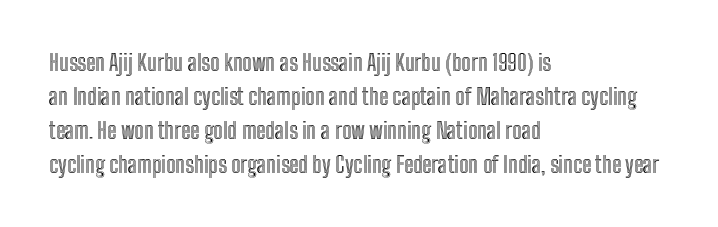
The image shows 22 px text type, upright; set left-aligned, normal line spacing (1.54x), normal letter spacing, not underlined.
